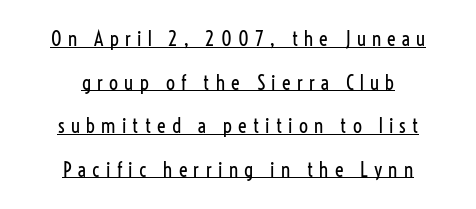
The image shows 20 px text type, upright; set centered, loose line spacing (2.18x), unusually wide letter spacing (+0.31 em), underlined.
